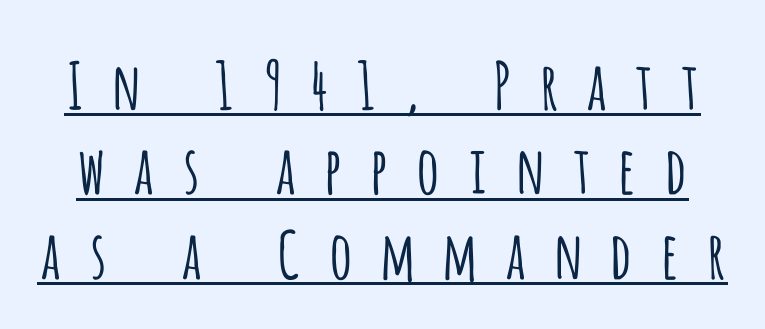
Q: Is the text bold? A: No.
Q: Is the text italic (slanted)? A: No, it is upright.
Q: Is the typeface a serif or a sans-serif typeface? A: Sans-serif.
Q: Is the text underlined? A: Yes.
Q: Is the spacing between letters normal or unusually wide? A: Unusually wide.
Q: Is the spacing between lines tight, normal or loose? A: Normal.
Q: Width (condensed, normal, or wide)? A: Condensed.
Q: Stroke contrast? A: Low.
Q: x-height? A: Large.
Q: Monospaced? A: No.
